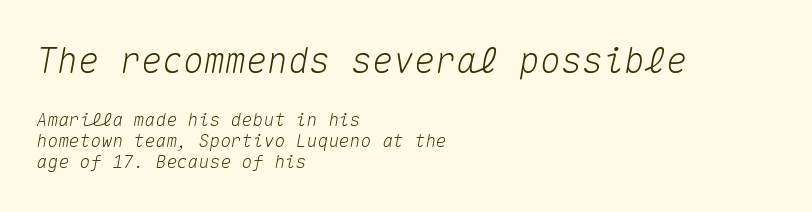
The image shows 35 px text type, italic (leaning right), monospaced; set left-aligned, line spacing 1.19x, normal letter spacing, not underlined; the first (top) block is 1.94x larger; medium stroke contrast and a medium x-height.
